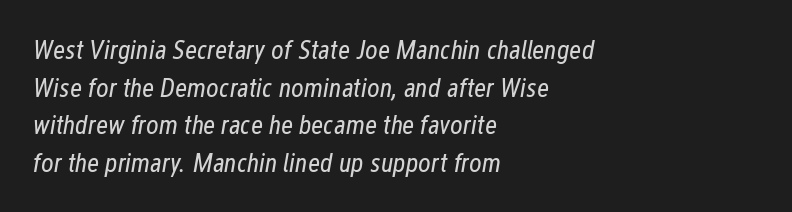
The image shows 27 px text type, italic (leaning right); set left-aligned, normal line spacing (1.39x), normal letter spacing, not underlined.
